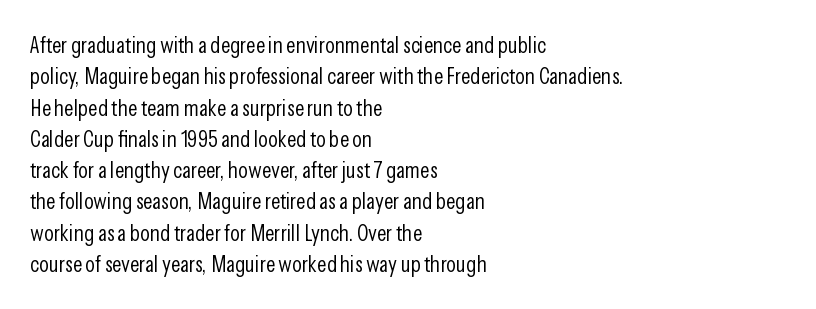
{"italic": "no", "bold": "no", "underline": "no", "align": "left", "line_spacing": "normal", "line_spacing_ratio": 1.36, "letter_spacing": "normal", "letter_spacing_em": 0.0, "glyph_px": 23}
